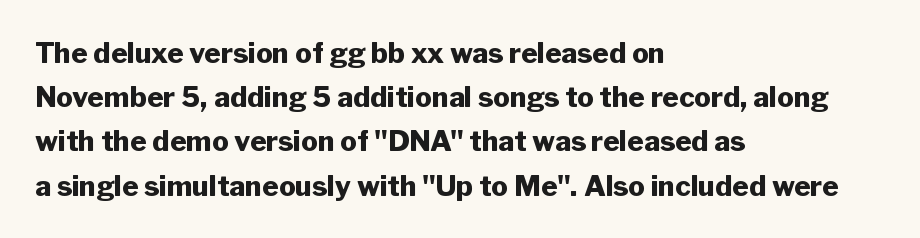
{"serif": "no", "italic": "no", "bold": "yes", "weight": "heavy", "width": "normal", "stroke_contrast": "low", "x_height": "medium", "monospaced": "no", "underline": "no", "align": "left", "line_spacing": "normal", "line_spacing_ratio": 1.58, "letter_spacing": "normal", "letter_spacing_em": 0.0, "glyph_px": 28}
